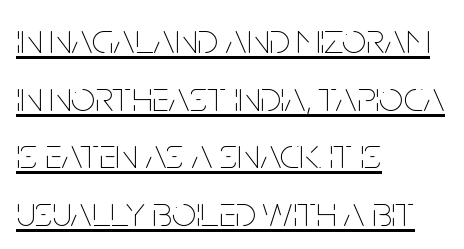
Q: Is the text bold? A: No.
Q: Is the text italic (slanted)? A: No, it is upright.
Q: Is the text underlined? A: Yes.
Q: How is the paragraph aligned? A: Left-aligned.
Q: Is the spacing between letters normal or unusually wide? A: Normal.
Q: Is the spacing between lines tight, normal or loose? A: Normal.
Q: Width (condensed, normal, or wide)? A: Condensed.
Q: Stroke contrast? A: Low.
Q: x-height? A: Large.
Q: Monospaced? A: No.
